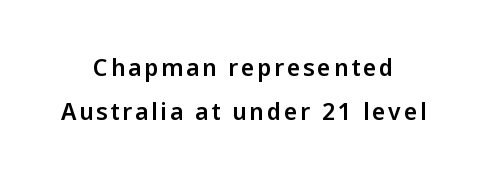
The font's upright variant was chosen for this text. If you folded the block vertically in half, each line would mirror itself in length. Check the space under the baseline: it is left empty. Airy leading.
